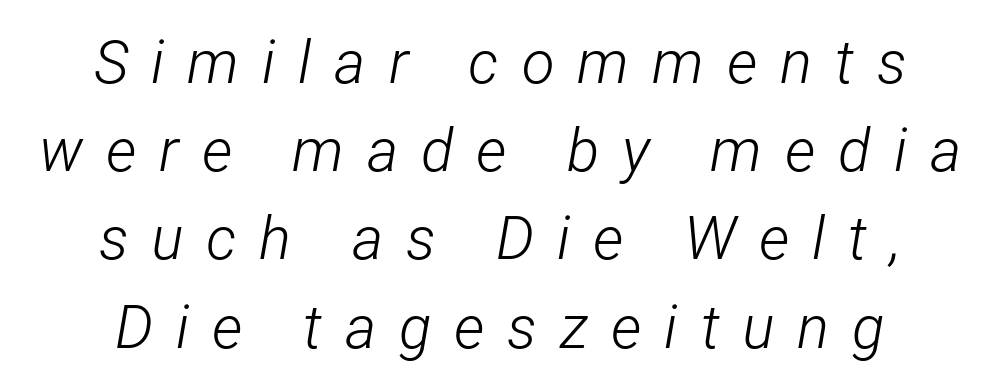
Q: Is the text bold? A: No.
Q: Is the text italic (slanted)? A: Yes, it leans right by about 12 degrees.
Q: Is the text underlined? A: No.
Q: How is the paragraph aligned? A: Centered.
Q: Is the spacing between letters normal or unusually wide? A: Unusually wide.
Q: Is the spacing between lines tight, normal or loose? A: Normal.
Q: Width (condensed, normal, or wide)? A: Condensed.
Q: Stroke contrast? A: Low.
Q: x-height? A: Medium.
Q: Monospaced? A: No.
